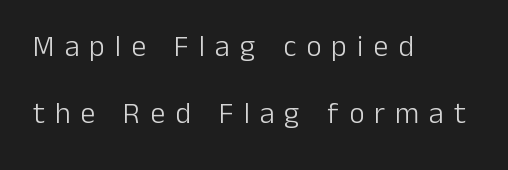
The lines in this sample share a left origin and differ only in where they stop. Are there feet on the stems? There aren't — it's a sans. The rendering uses a large line-height, opening up the rows. The typeface has the unassuming heft of standard copy or less. Underlining? Definitely not there.
